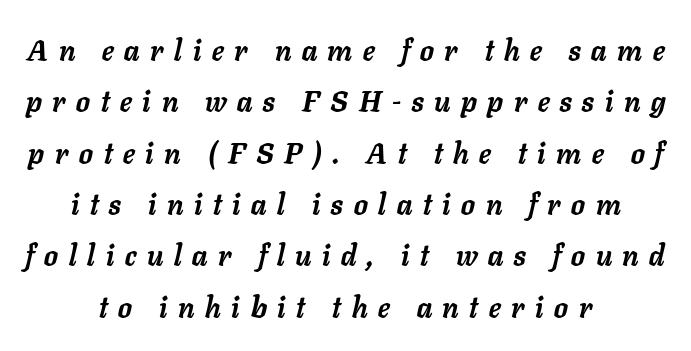
The image shows 29 px semibold type, italic (leaning right); set centered, line spacing 1.77x, unusually wide letter spacing (+0.37 em), not underlined; low stroke contrast and a medium x-height.
